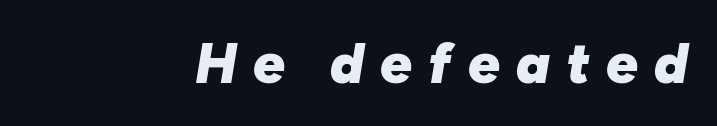
{"italic": "yes", "lean": "right", "slant_degrees": 10, "bold": "yes", "weight": "heavy", "width": "normal", "stroke_contrast": "low", "x_height": "medium", "monospaced": "no", "underline": "no", "align": "right", "letter_spacing": "wide", "letter_spacing_em": 0.29, "glyph_px": 56}
